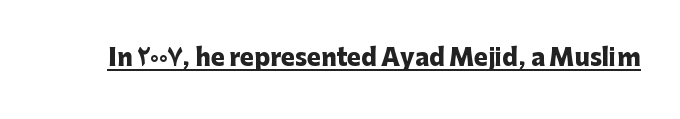
{"italic": "no", "bold": "yes", "underline": "yes", "letter_spacing": "normal", "letter_spacing_em": 0.0, "glyph_px": 23}
